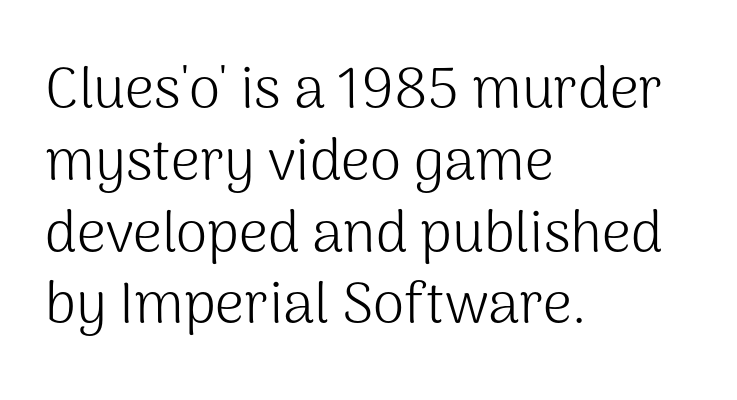
Q: Is the text bold? A: No.
Q: Is the text italic (slanted)? A: No, it is upright.
Q: Is the typeface a serif or a sans-serif typeface? A: Sans-serif.
Q: Is the text underlined? A: No.
Q: How is the paragraph aligned? A: Left-aligned.
Q: Is the spacing between letters normal or unusually wide? A: Normal.
Q: Is the spacing between lines tight, normal or loose? A: Normal.
Q: Width (condensed, normal, or wide)? A: Normal.
Q: Stroke contrast? A: Medium.
Q: x-height? A: Medium.
Q: Monospaced? A: No.
